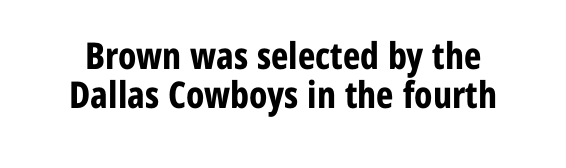
Observe the ordinary spacing: letters are neighbours, not strangers. These lines were composed using upright roman letters. Vertical spacing — tight. The passage shown is typeset with a sans-serif family. Character widths vary here, with narrow letters taking less room than wide ones.
